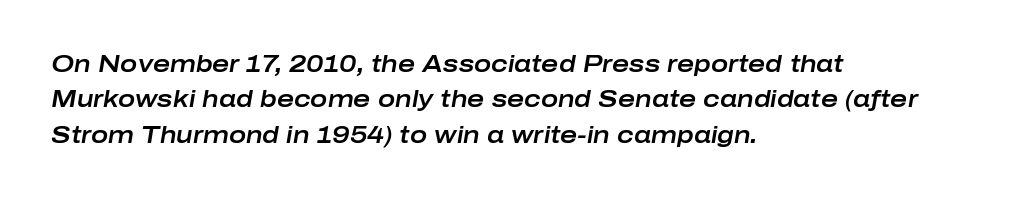
Q: Is the text italic (slanted)? A: Yes, it leans right by about 10 degrees.
Q: Is the text underlined? A: No.
Q: How is the paragraph aligned? A: Left-aligned.
Q: Is the spacing between letters normal or unusually wide? A: Normal.
Q: Is the spacing between lines tight, normal or loose? A: Normal.
